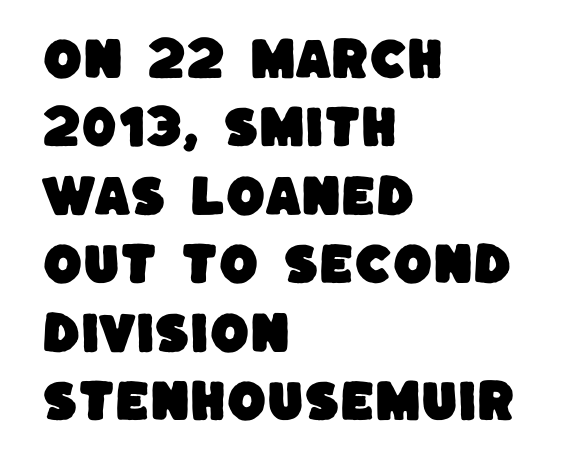
{"serif": "no", "width": "normal", "stroke_contrast": "low", "x_height": "large", "monospaced": "no", "underline": "no", "align": "left", "line_spacing": "normal", "line_spacing_ratio": 1.52, "letter_spacing": "normal", "letter_spacing_em": 0.0, "glyph_px": 45}
